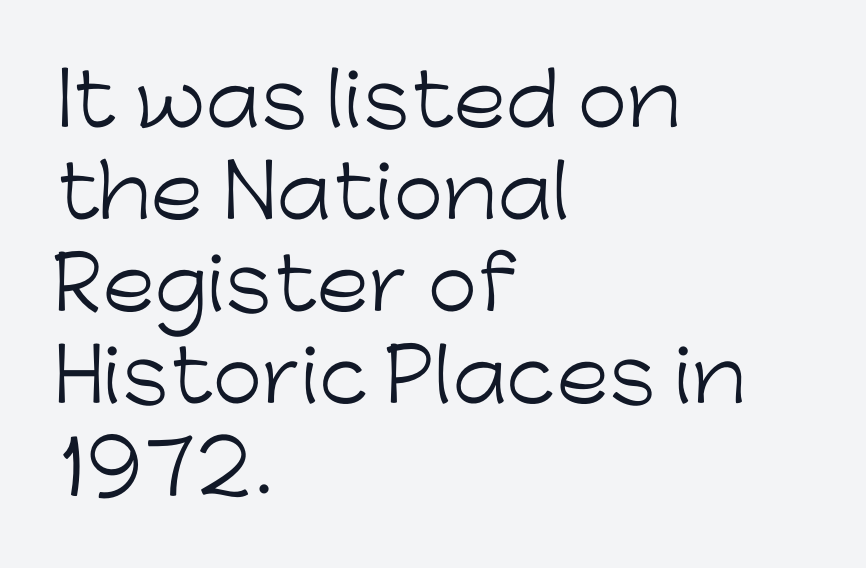
Characters follow at the spacing the type designer built in. If you drew a ruler down the left edge, every line would touch it. Here the designer chose a conventional face with non-uniform glyph widths. This is not heavy type; no bold has been used.
